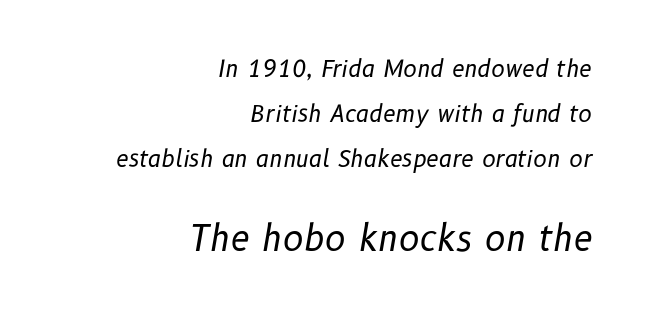
{"italic": "yes", "lean": "right", "slant_degrees": 10, "bold": "no", "weight": "regular", "width": "normal", "stroke_contrast": "low", "x_height": "medium", "monospaced": "no", "underline": "no", "align": "right", "line_spacing": "loose", "line_spacing_ratio": 1.95, "letter_spacing": "normal", "letter_spacing_em": 0.0, "larger_block": "second", "size_ratio": 1.52, "glyph_px": 35}
